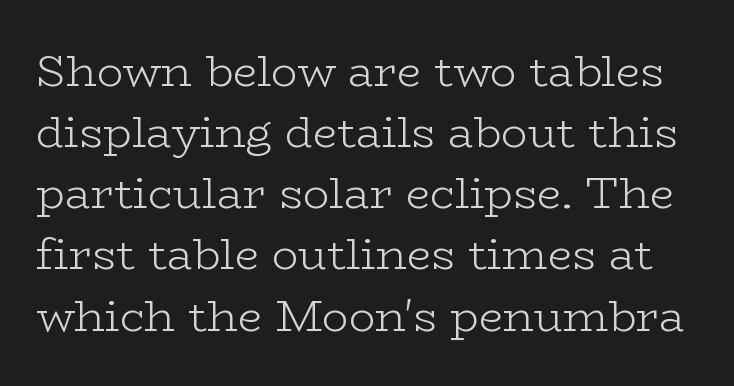
{"serif": "yes", "italic": "no", "bold": "no", "weight": "light", "width": "wide", "stroke_contrast": "low", "x_height": "medium", "monospaced": "no", "underline": "no", "line_spacing": "normal", "line_spacing_ratio": 1.39, "letter_spacing": "normal", "letter_spacing_em": 0.0, "glyph_px": 44}
